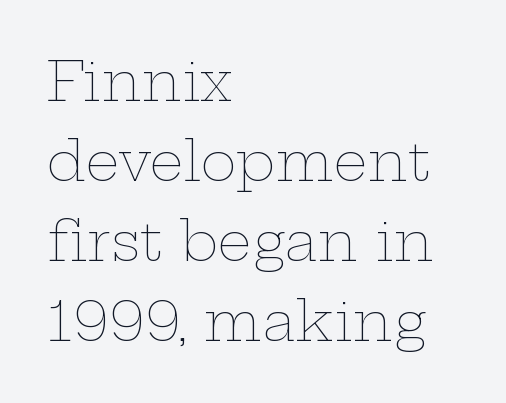
Q: Is the text bold? A: No.
Q: Is the text italic (slanted)? A: No, it is upright.
Q: Is the text underlined? A: No.
Q: How is the paragraph aligned? A: Left-aligned.
Q: Is the spacing between letters normal or unusually wide? A: Normal.
Q: Is the spacing between lines tight, normal or loose? A: Normal.
Q: Width (condensed, normal, or wide)? A: Wide.
Q: Stroke contrast? A: Low.
Q: x-height? A: Medium.
Q: Monospaced? A: No.
